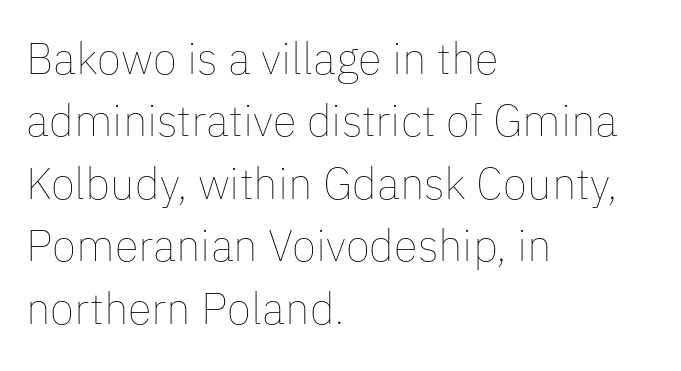
{"italic": "no", "bold": "no", "weight": "thin", "width": "normal", "stroke_contrast": "low", "x_height": "medium", "monospaced": "no", "underline": "no", "align": "left", "line_spacing": "normal", "line_spacing_ratio": 1.42, "letter_spacing": "normal", "letter_spacing_em": 0.0, "glyph_px": 44}
